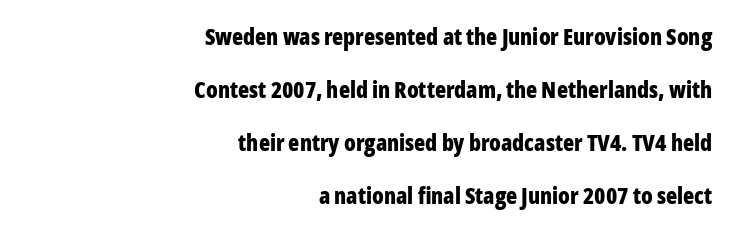
The image shows 23 px bold type, upright; set right-aligned, loose line spacing (2.3x), normal letter spacing, not underlined.
